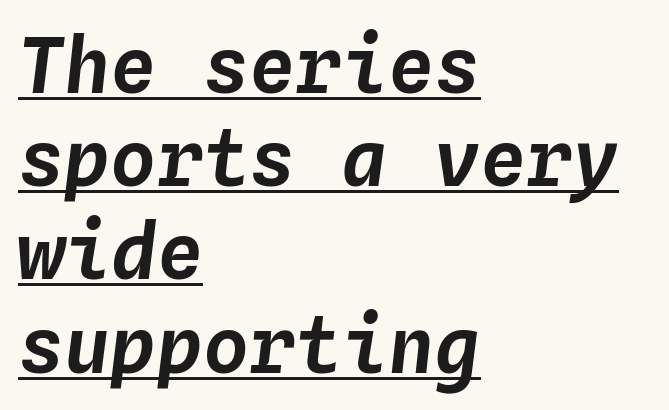
The image shows 77 px text type, italic (leaning right), monospaced; set left-aligned, line spacing 1.21x, normal letter spacing, underlined; low stroke contrast and a medium x-height.
